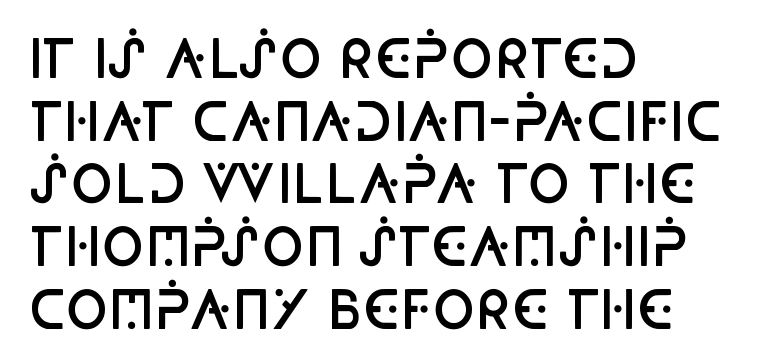
It's the straight-up-and-down kind of type. These lines stack with their left ends in a neat column. Typographic density is moderately raised because the face is semibold. Character widths vary here, with narrow letters taking less room than wide ones. Beneath every word, the page is bare. What kind of face is this? One without serifs — a sans.
